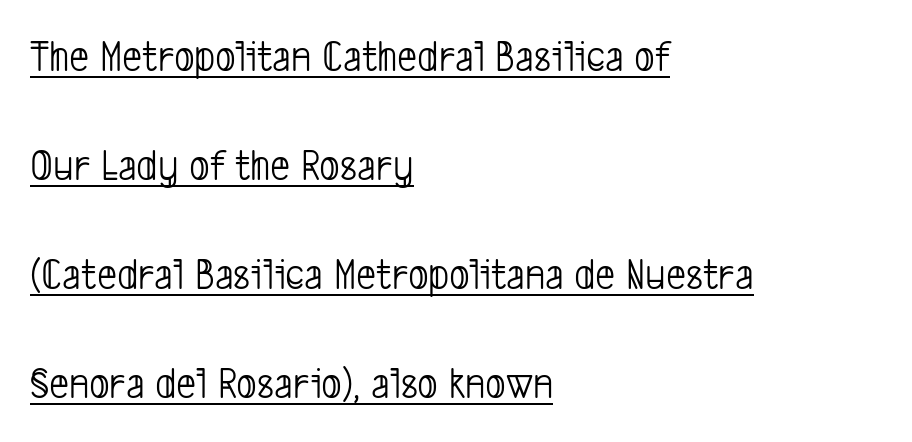
The image shows 44 px light, condensed sans-serif type; set left-aligned, loose line spacing (2.48x), normal letter spacing, underlined; low stroke contrast and a medium x-height.
